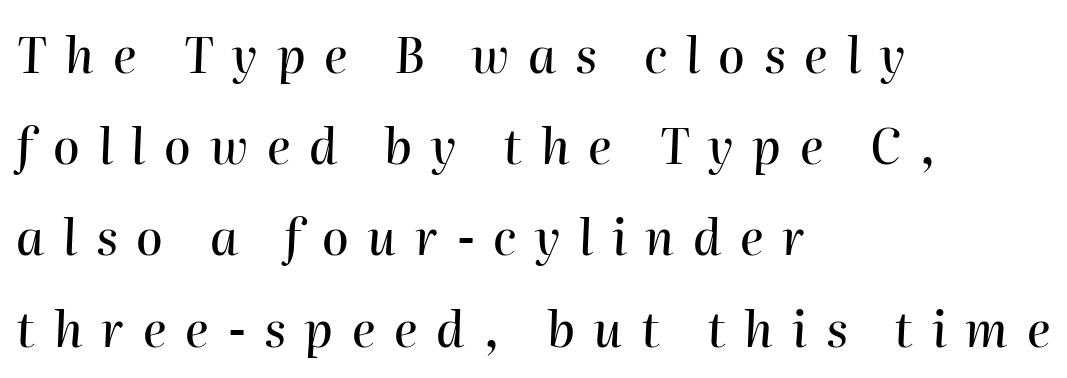
The image shows 48 px text type, italic (leaning right); set left-aligned, loose line spacing (1.9x), unusually wide letter spacing (+0.39 em), not underlined; high stroke contrast and a medium x-height.
